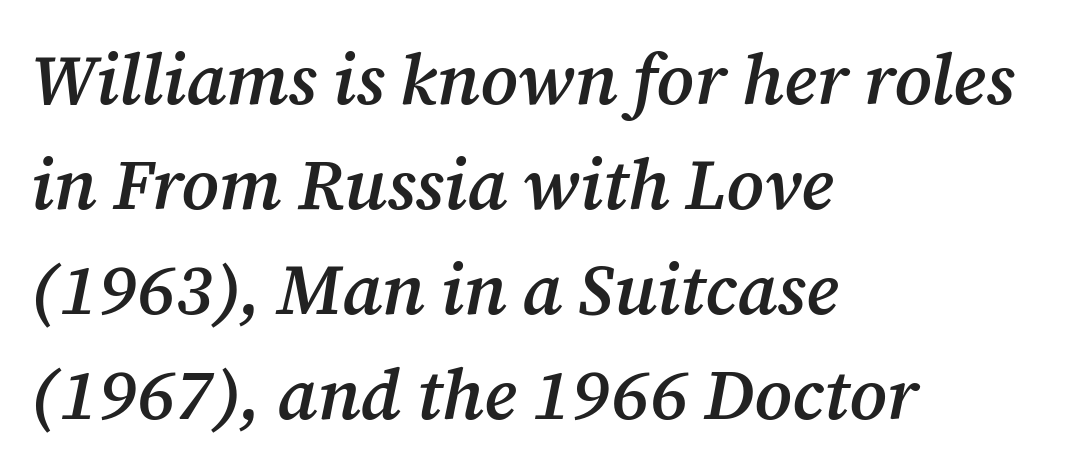
{"serif": "yes", "italic": "yes", "lean": "right", "slant_degrees": 12, "bold": "semi", "weight": "semibold", "width": "normal", "stroke_contrast": "medium", "x_height": "medium", "monospaced": "no", "underline": "no", "align": "left", "line_spacing": "normal", "line_spacing_ratio": 1.48, "letter_spacing": "normal", "letter_spacing_em": 0.0, "glyph_px": 71}
